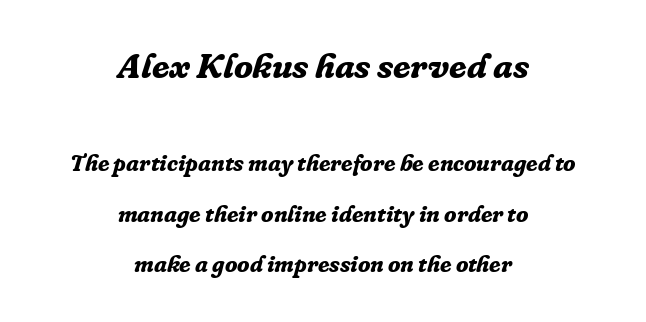
The image shows 35 px bold serif type, italic (leaning right); set centered, loose line spacing (2.2x), normal letter spacing, not underlined; the first (top) block is 1.52x larger; low stroke contrast and a medium x-height.
